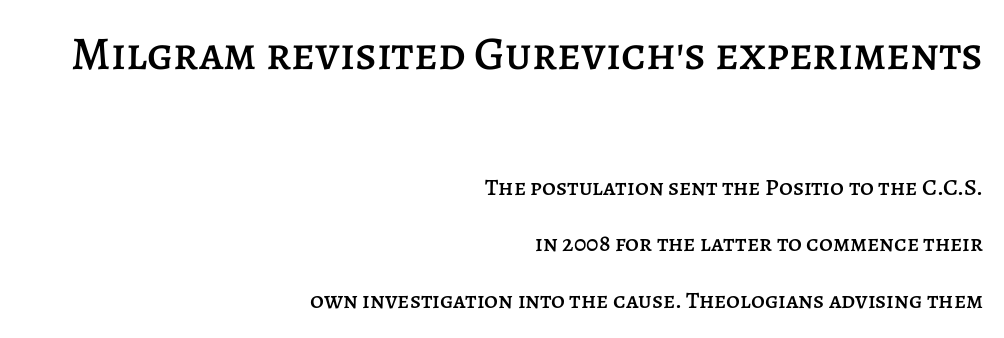
{"italic": "no", "width": "normal", "stroke_contrast": "low", "x_height": "large", "monospaced": "no", "underline": "no", "align": "right", "line_spacing": "loose", "line_spacing_ratio": 2.36, "letter_spacing": "normal", "letter_spacing_em": 0.0, "larger_block": "first", "size_ratio": 1.96, "glyph_px": 47}
